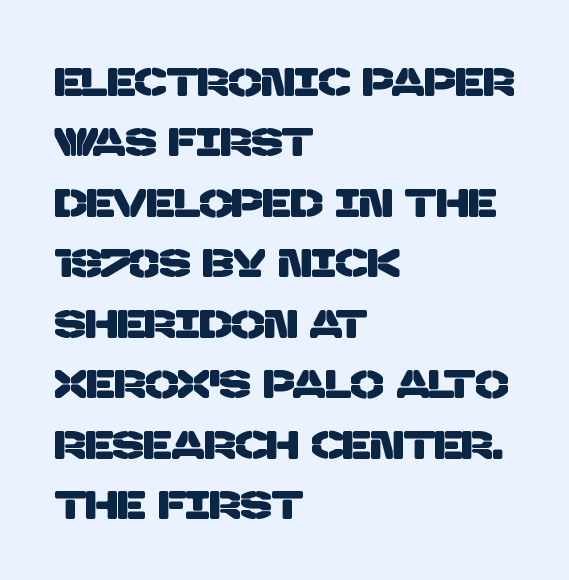
{"serif": "no", "width": "normal", "stroke_contrast": "low", "x_height": "large", "monospaced": "no", "underline": "no", "align": "left", "line_spacing": "normal", "line_spacing_ratio": 1.55, "letter_spacing": "normal", "letter_spacing_em": 0.0, "glyph_px": 39}
